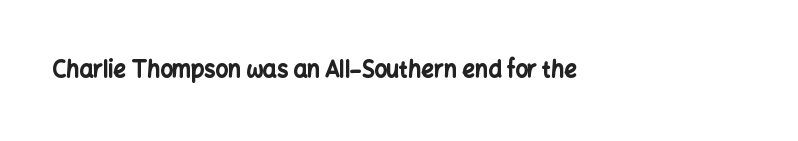
{"italic": "no", "bold": "yes", "underline": "no", "letter_spacing": "normal", "letter_spacing_em": 0.0, "glyph_px": 22}
